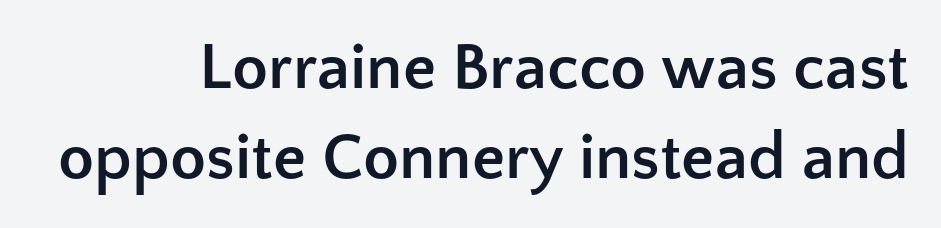
The image shows 66 px semibold sans-serif type, upright; set right-aligned, normal line spacing (1.36x), normal letter spacing, not underlined; low stroke contrast and a medium x-height.
